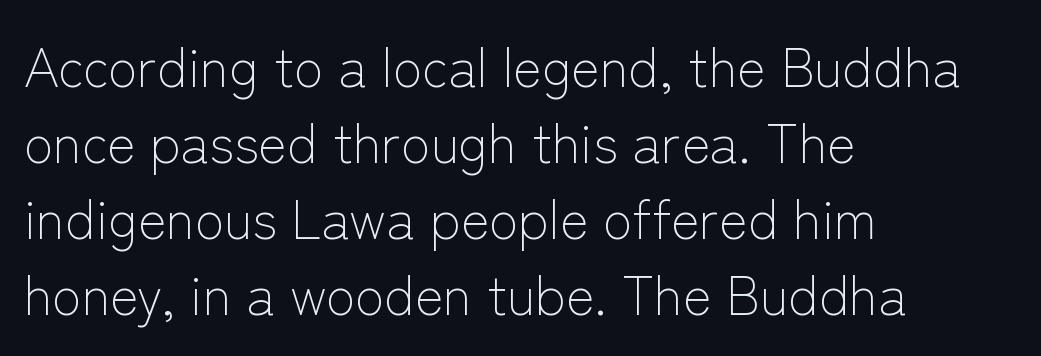
The image shows 54 px light sans-serif type, upright; set left-aligned, normal line spacing (1.41x), normal letter spacing, not underlined; low stroke contrast and a medium x-height.
